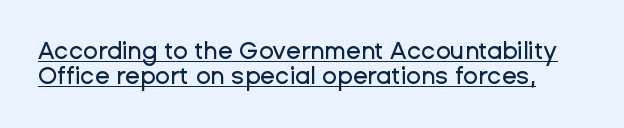
Q: Is the text italic (slanted)? A: No, it is upright.
Q: Is the text underlined? A: Yes.
Q: Is the spacing between letters normal or unusually wide? A: Normal.
Q: Is the spacing between lines tight, normal or loose? A: Tight.
